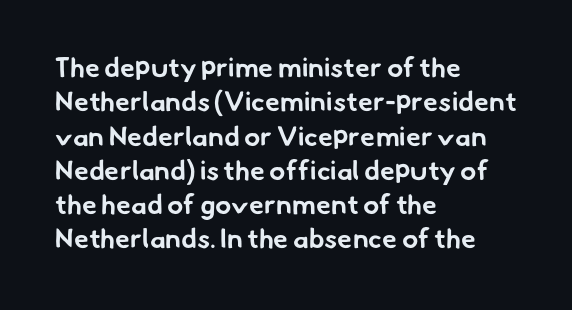
Q: Is the text bold? A: Yes.
Q: Is the text underlined? A: No.
Q: How is the paragraph aligned? A: Left-aligned.
Q: Is the spacing between letters normal or unusually wide? A: Normal.
Q: Is the spacing between lines tight, normal or loose? A: Normal.
